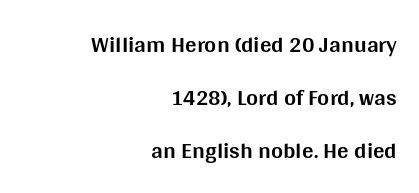
{"italic": "no", "bold": "yes", "underline": "no", "align": "right", "line_spacing": "loose", "line_spacing_ratio": 2.3, "letter_spacing": "normal", "letter_spacing_em": 0.0, "glyph_px": 23}
